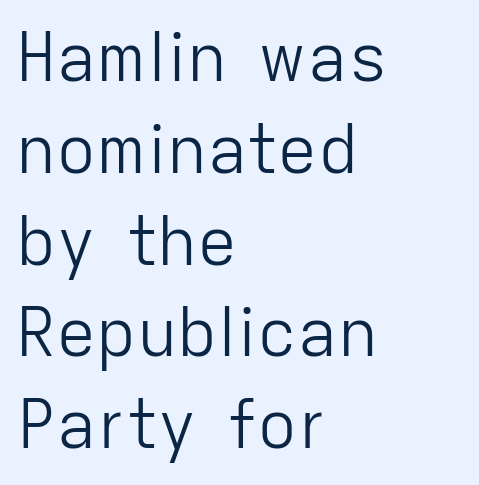
{"serif": "no", "italic": "no", "bold": "no", "weight": "light", "width": "normal", "stroke_contrast": "low", "x_height": "medium", "monospaced": "no", "underline": "no", "align": "left", "line_spacing": "normal", "line_spacing_ratio": 1.37, "letter_spacing": "normal", "letter_spacing_em": 0.0, "glyph_px": 67}
